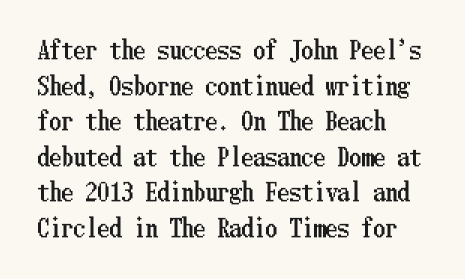
Q: Is the text italic (slanted)? A: No, it is upright.
Q: Is the text underlined? A: No.
Q: How is the paragraph aligned? A: Left-aligned.
Q: Is the spacing between letters normal or unusually wide? A: Normal.
Q: Is the spacing between lines tight, normal or loose? A: Normal.
